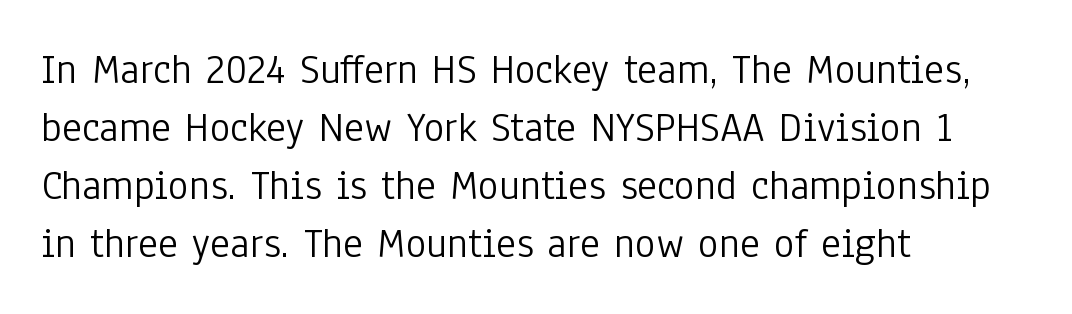
One-word summary of the alignment: left. In terms of posture, this sample is upright. Is this a heavy cut? Hardly; it is regular or lighter. Quick note: underline off.
